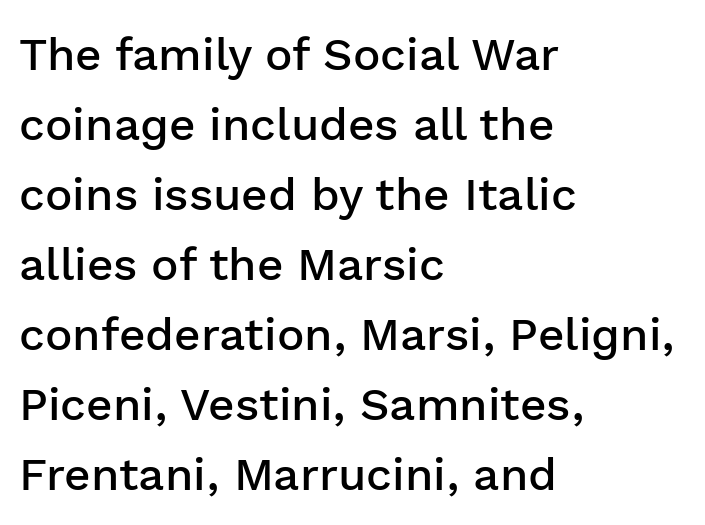
As a designer I'd log this as weight 600, semibold. The lines in this sample share a left origin and differ only in where they stop. Words float on clear page, feet unadorned. Line spacing here is normal.
